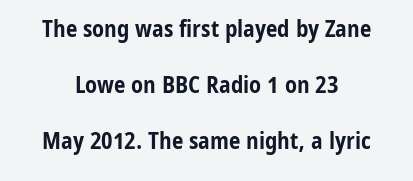
Underlining? Definitely not there. How would I describe the line gaps? Wide and relaxed. Does extra space separate the letters? No, they use regular spacing. Is the type bold? Yes — the strokes are clearly thick and heavy. Italic: no, the glyphs are upright roman.
